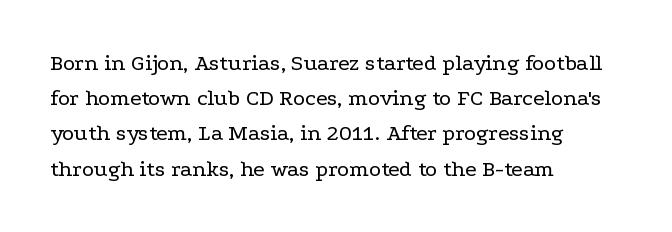
Q: Is the text bold? A: No.
Q: Is the text italic (slanted)? A: No, it is upright.
Q: Is the text underlined? A: No.
Q: How is the paragraph aligned? A: Left-aligned.
Q: Is the spacing between letters normal or unusually wide? A: Normal.
Q: Is the spacing between lines tight, normal or loose? A: Normal.
